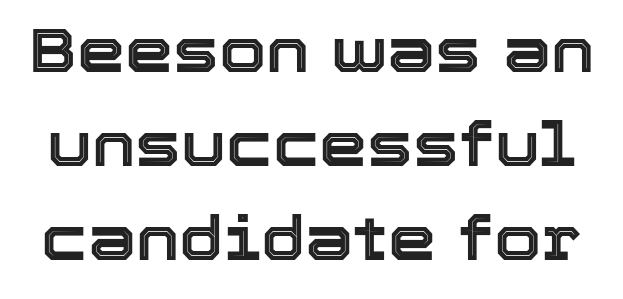
The image shows 61 px text type, upright; set normal line spacing (1.54x), normal letter spacing, not underlined; a medium x-height.
